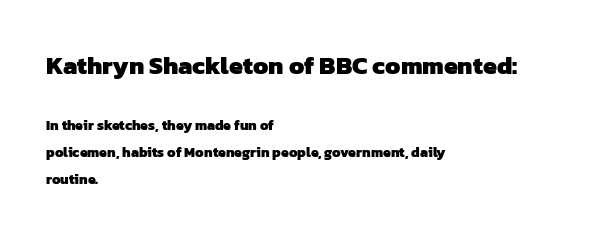
This sample uses plain, unmodified letter spacing. As a designer I'd log this as weight 700, bold. Typesetter's note — upper block bumped up in size, lower block left smaller. One glance says open: line gaps are wider than usual. These lines stack with their left ends in a neat column.
